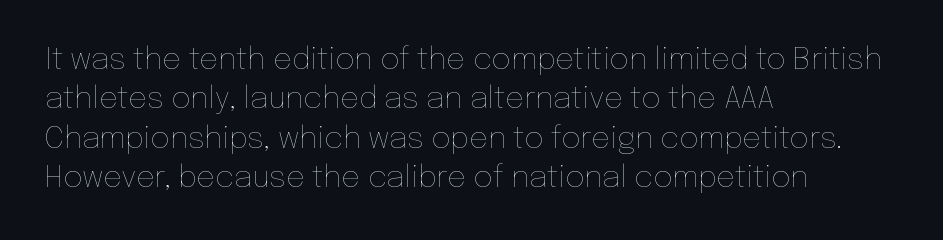
The image shows 30 px thin type, upright; set left-aligned, normal line spacing (1.31x), normal letter spacing, not underlined; low stroke contrast and a medium x-height.
